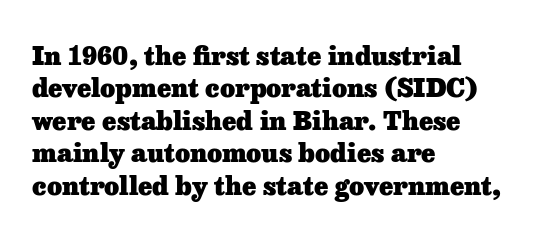
Q: Is the text bold? A: Yes.
Q: Is the text italic (slanted)? A: No, it is upright.
Q: Is the text underlined? A: No.
Q: How is the paragraph aligned? A: Left-aligned.
Q: Is the spacing between letters normal or unusually wide? A: Normal.
Q: Is the spacing between lines tight, normal or loose? A: Normal.
